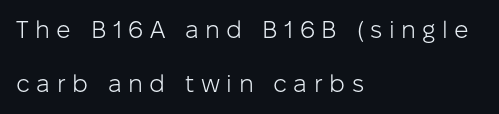
Q: Is the text bold? A: No.
Q: Is the text italic (slanted)? A: No, it is upright.
Q: Is the text underlined? A: No.
Q: How is the paragraph aligned? A: Left-aligned.
Q: Is the spacing between letters normal or unusually wide? A: Unusually wide.
Q: Is the spacing between lines tight, normal or loose? A: Loose.
